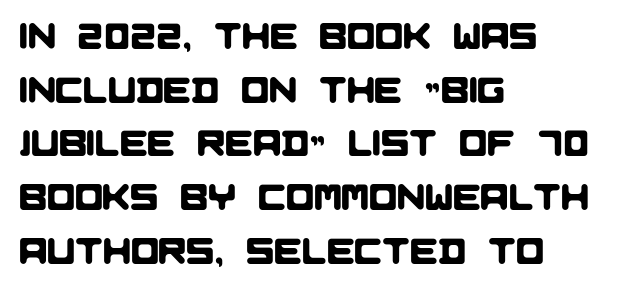
Q: Is the typeface a serif or a sans-serif typeface? A: Sans-serif.
Q: Is the text underlined? A: No.
Q: How is the paragraph aligned? A: Left-aligned.
Q: Is the spacing between letters normal or unusually wide? A: Normal.
Q: Is the spacing between lines tight, normal or loose? A: Normal.
Q: Width (condensed, normal, or wide)? A: Normal.
Q: Stroke contrast? A: Low.
Q: x-height? A: Large.
Q: Monospaced? A: No.
